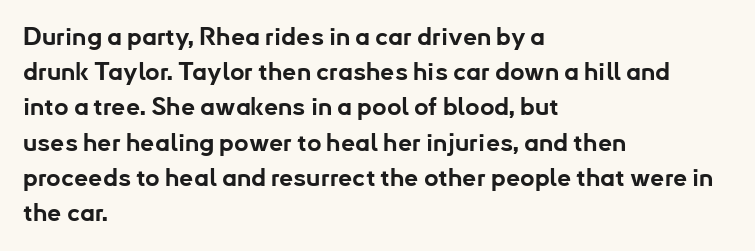
Q: Is the text bold? A: Yes.
Q: Is the text italic (slanted)? A: No, it is upright.
Q: Is the text underlined? A: No.
Q: How is the paragraph aligned? A: Left-aligned.
Q: Is the spacing between letters normal or unusually wide? A: Normal.
Q: Is the spacing between lines tight, normal or loose? A: Normal.
